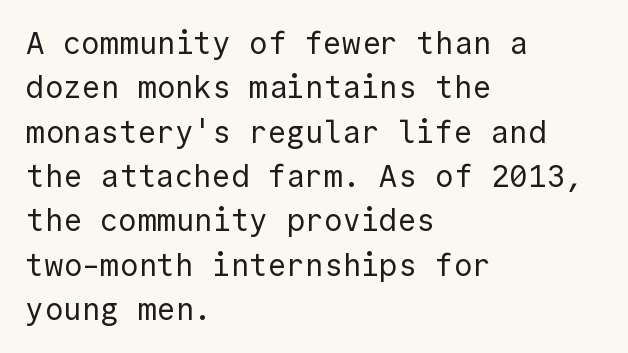
The image shows 31 px regular-weight sans-serif type, upright, monospaced; set left-aligned, normal line spacing (1.43x), normal letter spacing, not underlined; a medium x-height.
